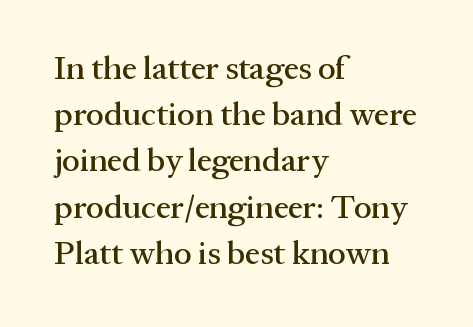
A classic flush-left, rag-right setting is used for this passage. If you drew a line through each stem, it would be perfectly vertical. Character widths vary here, with narrow letters taking less room than wide ones. Bare-footed words on every line.
